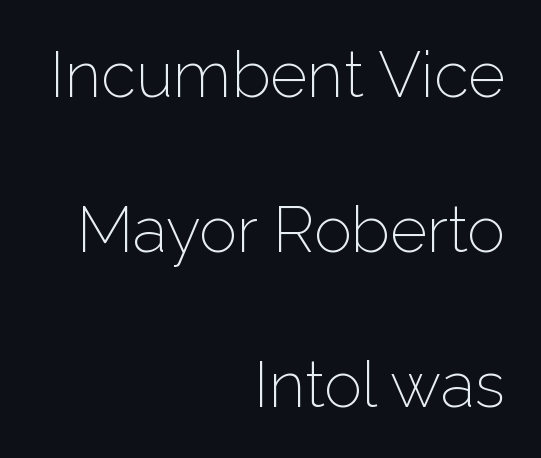
{"serif": "no", "italic": "no", "bold": "no", "weight": "light", "width": "normal", "stroke_contrast": "low", "x_height": "medium", "monospaced": "no", "underline": "no", "align": "right", "line_spacing": "loose", "line_spacing_ratio": 2.42, "letter_spacing": "normal", "letter_spacing_em": 0.0, "glyph_px": 64}
